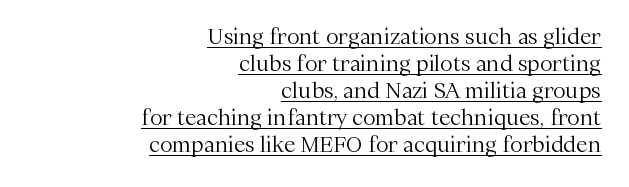
The image shows 21 px text type, upright; set right-aligned, normal line spacing (1.29x), normal letter spacing, underlined.
